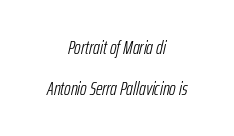
Teacher's note: observe the equal gaps on both sides — that is centered alignment. Tall strokes in this sample are angled rather than plumb. Words float on clear page, feet unadorned. These lines stand farther apart than default settings would place them. The characters are drawn with everyday or finer stroke widths. The letterforms sit shoulder to shoulder at normal distance.
